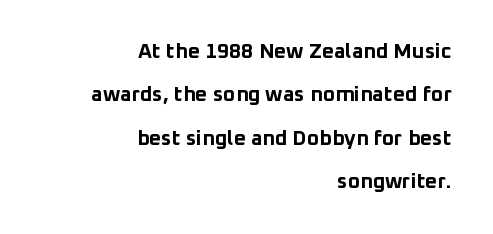
{"italic": "no", "bold": "yes", "underline": "no", "align": "right", "line_spacing": "loose", "line_spacing_ratio": 2.06, "letter_spacing": "normal", "letter_spacing_em": 0.0, "glyph_px": 21}
